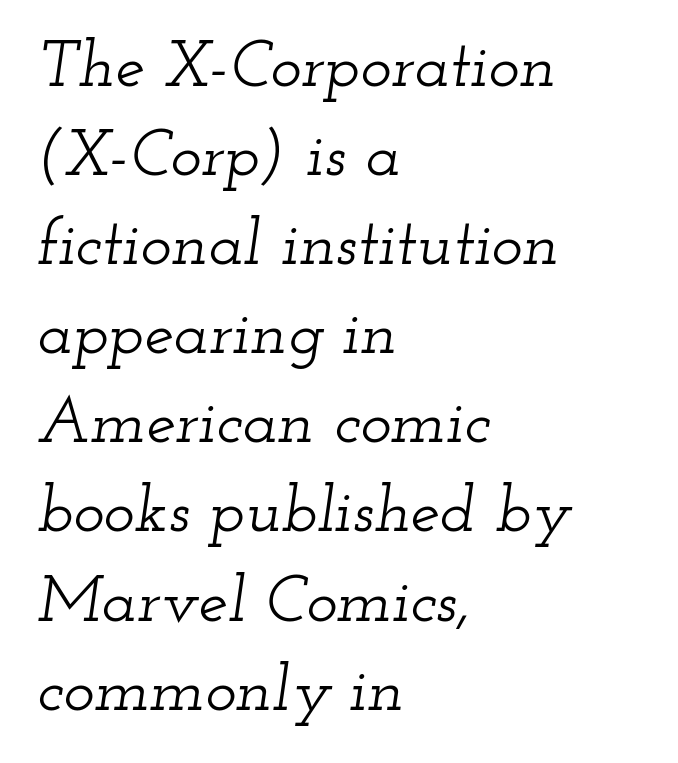
The image shows 66 px wide serif type, italic (leaning right); set left-aligned, normal line spacing (1.35x), normal letter spacing, not underlined; low stroke contrast and a small x-height.
